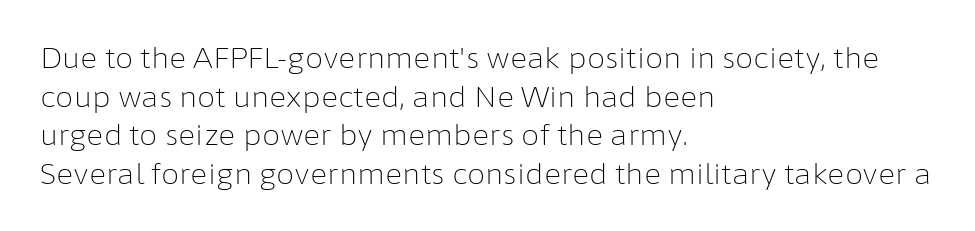
The image shows 29 px light sans-serif type, upright; set left-aligned, normal line spacing (1.33x), normal letter spacing, not underlined; low stroke contrast and a medium x-height.
